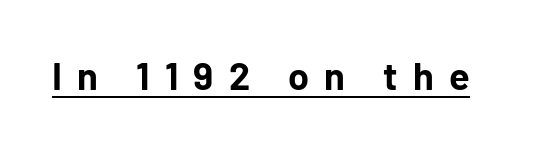
Q: Is the text bold? A: Yes.
Q: Is the text italic (slanted)? A: No, it is upright.
Q: Is the typeface a serif or a sans-serif typeface? A: Sans-serif.
Q: Is the text underlined? A: Yes.
Q: Is the spacing between letters normal or unusually wide? A: Unusually wide.
Q: Width (condensed, normal, or wide)? A: Normal.
Q: Stroke contrast? A: Low.
Q: x-height? A: Medium.
Q: Monospaced? A: No.
